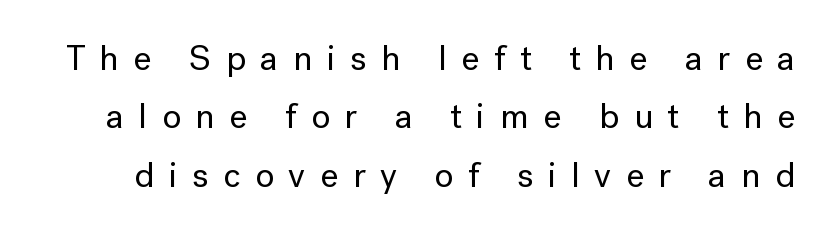
The image shows 35 px sans-serif type, upright; set normal line spacing (1.67x), unusually wide letter spacing (+0.42 em), not underlined; low stroke contrast and a medium x-height.
